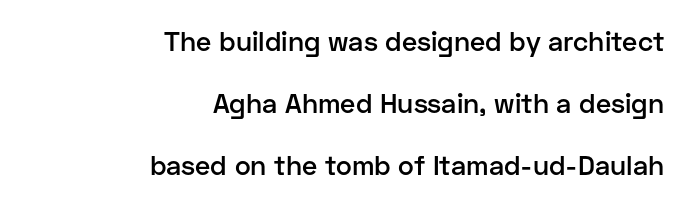
Q: Is the text bold? A: Semi-bold.
Q: Is the text italic (slanted)? A: No, it is upright.
Q: Is the text underlined? A: No.
Q: How is the paragraph aligned? A: Right-aligned.
Q: Is the spacing between letters normal or unusually wide? A: Normal.
Q: Is the spacing between lines tight, normal or loose? A: Loose.
